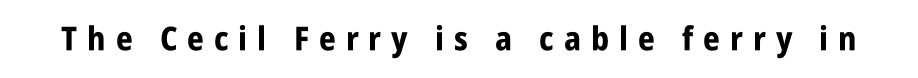
The image shows 33 px bold, condensed sans-serif type, upright; set unusually wide letter spacing (+0.3 em), not underlined; low stroke contrast and a large x-height.
